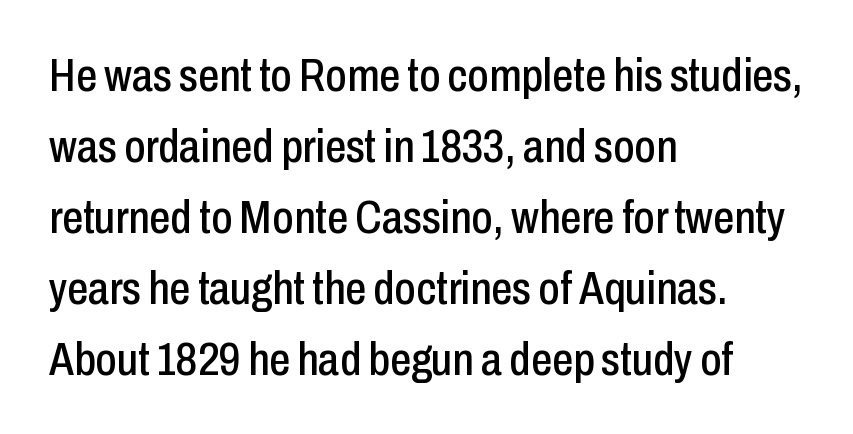
The image shows 47 px condensed sans-serif type, upright; set left-aligned, normal line spacing (1.51x), normal letter spacing, not underlined; low stroke contrast and a medium x-height.
